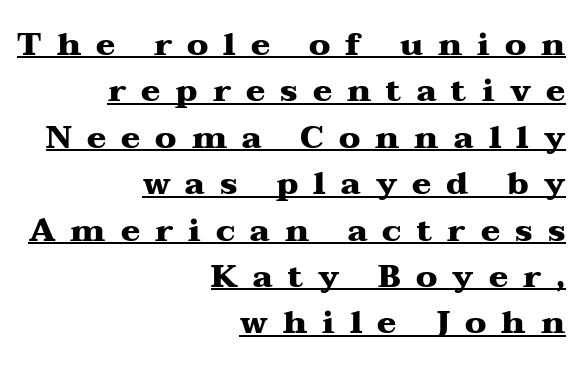
Decoration check: the copy is underlined. These lines are set flush right with a ragged left edge. Quick note: interline space is typical. These lines are rendered in a variable-pitch font. Ascenders rise straight up at ninety degrees. The face used here is seriffed, in the tradition of book romans.
